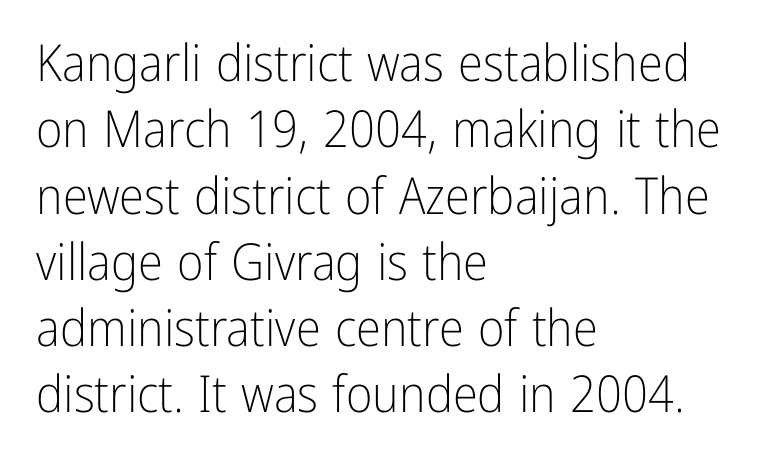
Q: Is the text bold? A: No.
Q: Is the text italic (slanted)? A: No, it is upright.
Q: Is the typeface a serif or a sans-serif typeface? A: Sans-serif.
Q: Is the text underlined? A: No.
Q: How is the paragraph aligned? A: Left-aligned.
Q: Is the spacing between letters normal or unusually wide? A: Normal.
Q: Is the spacing between lines tight, normal or loose? A: Normal.
Q: Width (condensed, normal, or wide)? A: Condensed.
Q: Stroke contrast? A: Low.
Q: x-height? A: Medium.
Q: Monospaced? A: No.
